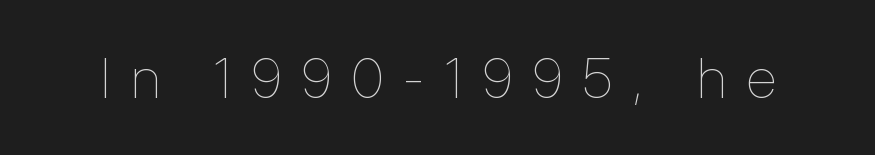
{"italic": "no", "bold": "no", "weight": "thin", "width": "condensed", "stroke_contrast": "low", "x_height": "medium", "monospaced": "no", "underline": "no", "letter_spacing": "wide", "letter_spacing_em": 0.37, "glyph_px": 56}
